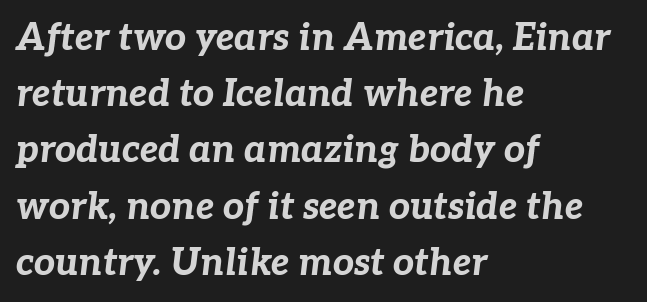
The rendering uses natural spacing where letterforms have individual widths. Rows of type keep a routine distance in the vertical direction. The passage shown leans; its letterforms are oblique. The words here are not underlined. A full-strength bold gives these letters their thick strokes. Line starts are locked; line ends wander.
